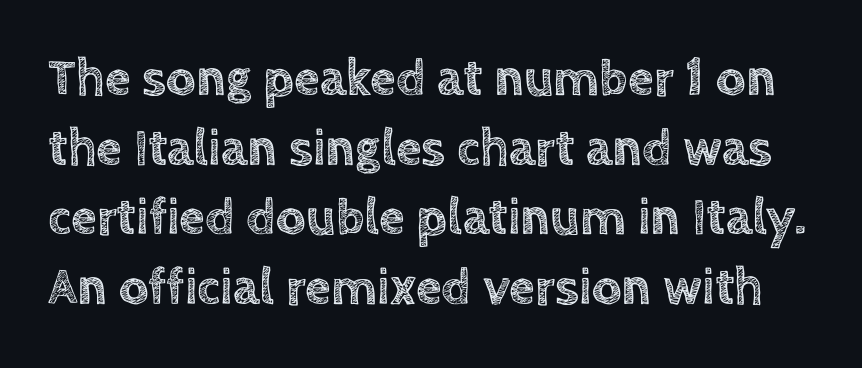
You could call the tracking neutral — neither tight nor loose. The letters stand straight up with perfectly vertical stems. Decoration check: the copy has no underline. Here the designer chose a conventional face with non-uniform glyph widths. The rendering uses a moderate line-height, typical for paragraphs.
